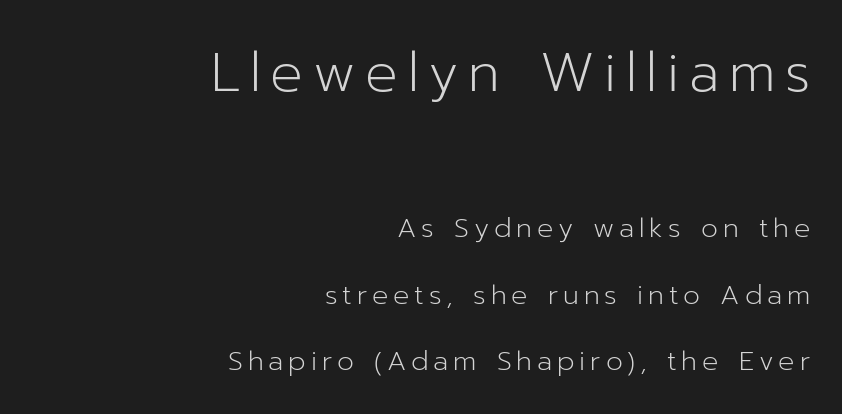
Q: Is the text bold? A: No.
Q: Is the text italic (slanted)? A: No, it is upright.
Q: Is the typeface a serif or a sans-serif typeface? A: Sans-serif.
Q: Is the text underlined? A: No.
Q: How is the paragraph aligned? A: Right-aligned.
Q: Is the spacing between lines tight, normal or loose? A: Loose.
Q: Which block of text is set in a larger size, the first (top) or the second (bottom)? A: The first (top) one.
Q: Width (condensed, normal, or wide)? A: Normal.
Q: Stroke contrast? A: Low.
Q: x-height? A: Medium.
Q: Monospaced? A: No.
